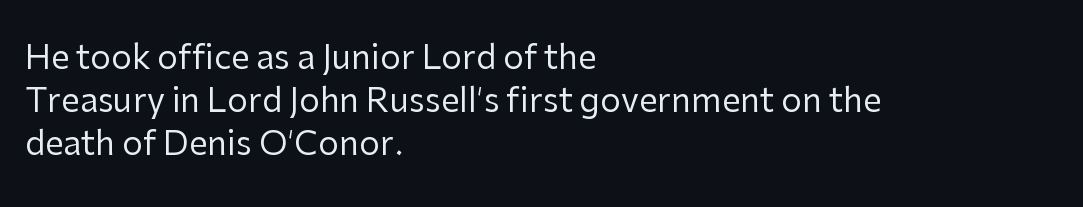
The letters sit at their default tracking, neither squeezed nor spread. Notice how the stems are strictly vertical — no italics here. The lines sit at an ordinary, default distance from one another. Is this a fixed-width face? No — the glyphs have proportional, varying widths.
